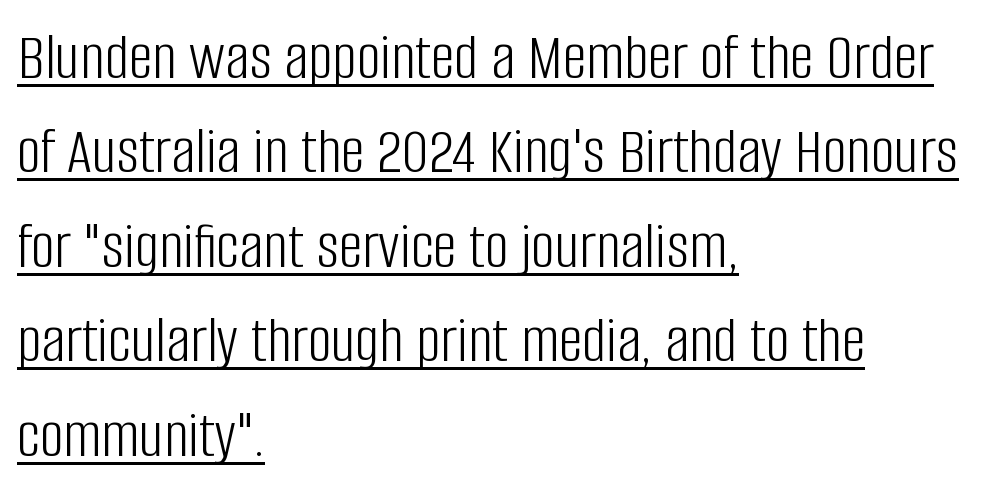
{"serif": "no", "italic": "no", "bold": "no", "weight": "light", "width": "condensed", "stroke_contrast": "low", "x_height": "large", "monospaced": "no", "underline": "yes", "align": "left", "line_spacing": "normal", "line_spacing_ratio": 1.41, "letter_spacing": "normal", "letter_spacing_em": 0.0, "glyph_px": 67}
